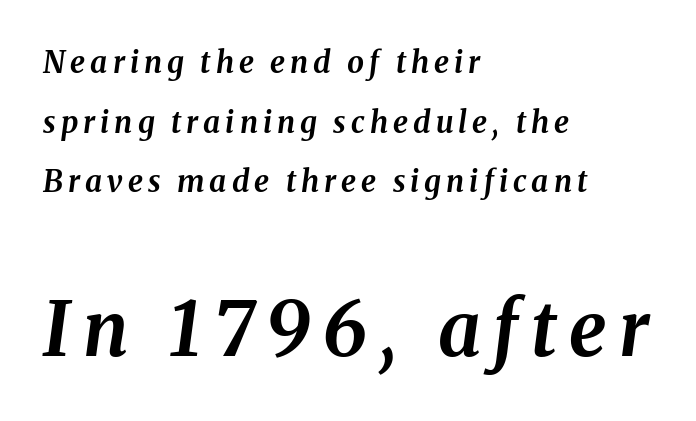
{"italic": "yes", "lean": "right", "slant_degrees": 8, "bold": "yes", "weight": "bold", "width": "normal", "stroke_contrast": "medium", "x_height": "medium", "monospaced": "no", "underline": "no", "align": "left", "line_spacing": "loose", "line_spacing_ratio": 1.99, "larger_block": "second", "size_ratio": 2.5, "glyph_px": 75}
